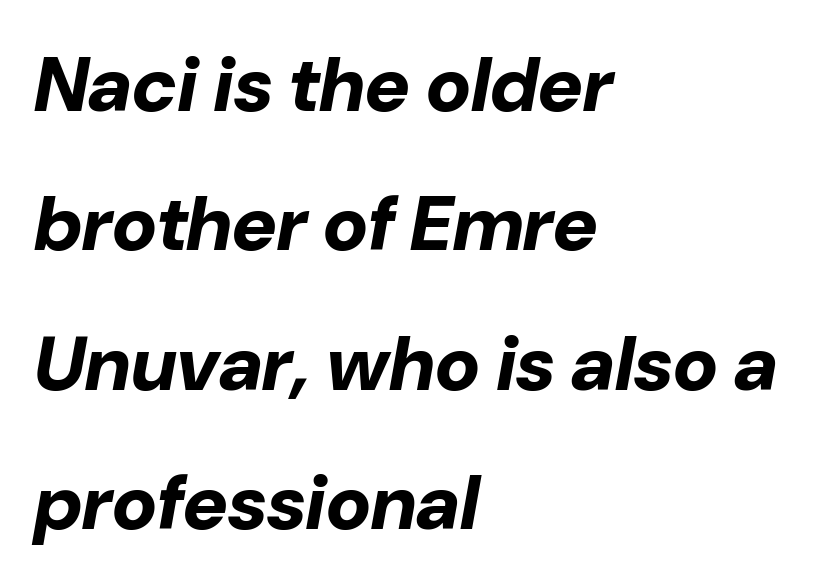
Emphasis-style slanted type is in use. This rendering uses left alignment, leaving the right contour irregular. A dark, heavy texture on the line: the type is bold. The rendering uses natural spacing where letterforms have individual widths.
